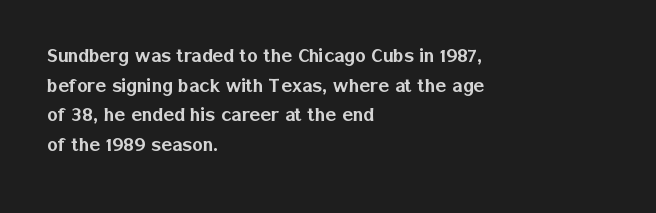
Q: Is the text italic (slanted)? A: No, it is upright.
Q: Is the text underlined? A: No.
Q: How is the paragraph aligned? A: Left-aligned.
Q: Is the spacing between letters normal or unusually wide? A: Normal.
Q: Is the spacing between lines tight, normal or loose? A: Normal.
